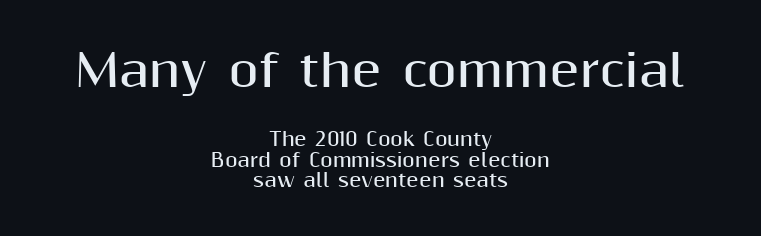
The image shows 44 px bold sans-serif type, upright; set centered, tight line spacing (1.14x), normal letter spacing, not underlined; the first (top) block is 2.44x larger; medium stroke contrast and a medium x-height.
